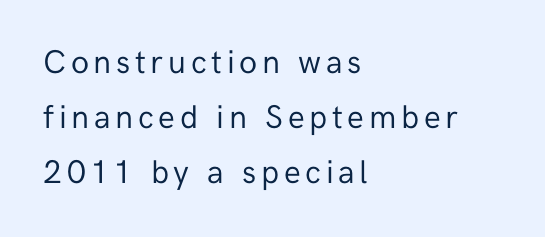
Q: Is the text bold? A: No.
Q: Is the text italic (slanted)? A: No, it is upright.
Q: Is the typeface a serif or a sans-serif typeface? A: Sans-serif.
Q: Is the text underlined? A: No.
Q: How is the paragraph aligned? A: Left-aligned.
Q: Is the spacing between lines tight, normal or loose? A: Normal.
Q: Width (condensed, normal, or wide)? A: Normal.
Q: Stroke contrast? A: Low.
Q: x-height? A: Medium.
Q: Monospaced? A: No.
